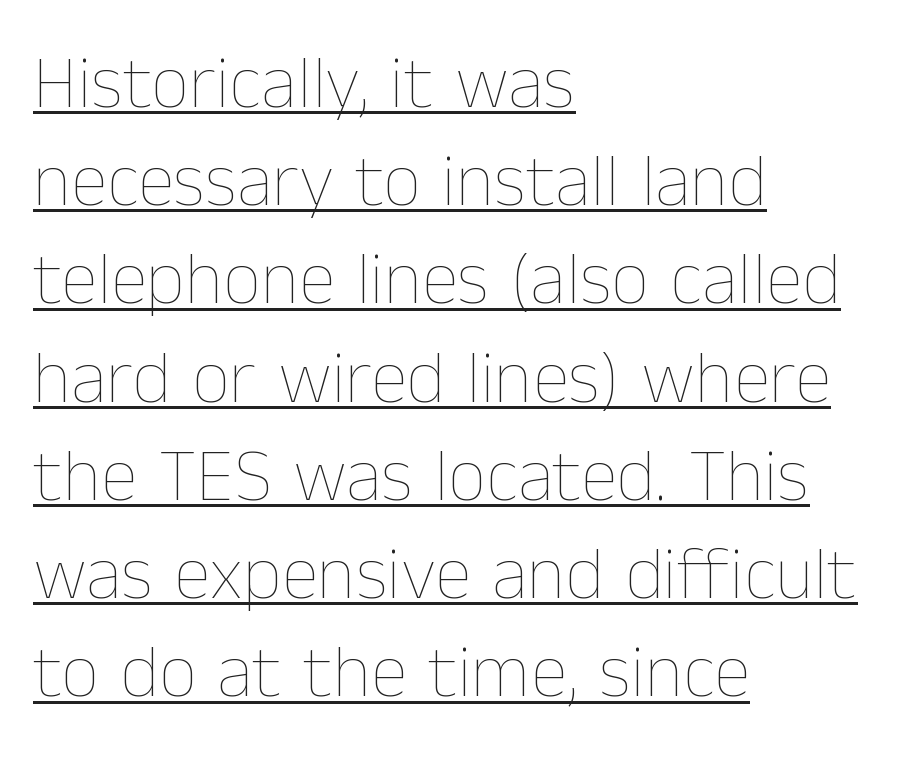
The image shows 75 px thin type, upright; set left-aligned, normal line spacing (1.31x), normal letter spacing, underlined; low stroke contrast and a medium x-height.
